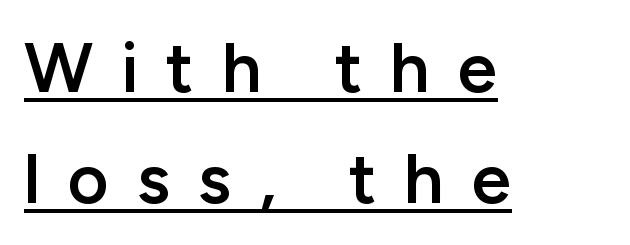
{"serif": "no", "italic": "no", "bold": "semi", "weight": "semibold", "width": "normal", "stroke_contrast": "low", "x_height": "medium", "monospaced": "no", "underline": "yes", "align": "left", "line_spacing": "normal", "line_spacing_ratio": 1.56, "letter_spacing": "wide", "letter_spacing_em": 0.39, "glyph_px": 71}
